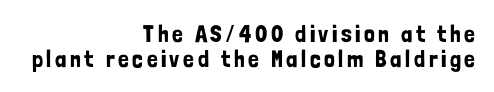
{"italic": "no", "underline": "no", "align": "right", "line_spacing": "tight", "line_spacing_ratio": 1.04, "glyph_px": 24}
